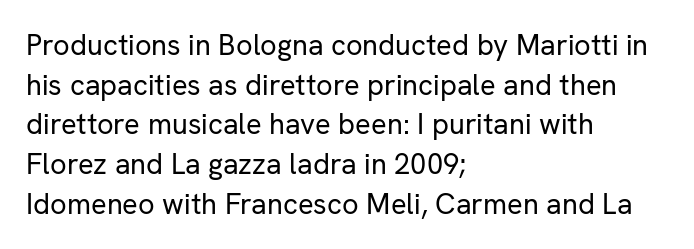
The image shows 29 px regular-weight sans-serif type, upright; set left-aligned, normal line spacing (1.37x), normal letter spacing, not underlined; low stroke contrast and a medium x-height.
